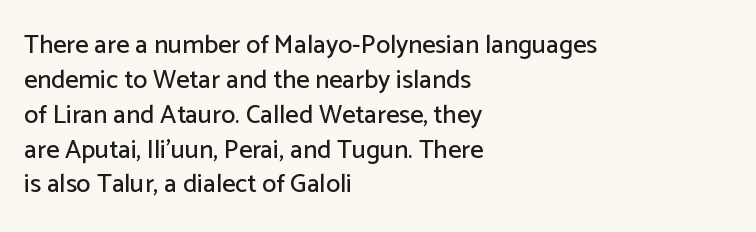
The image shows 26 px text type, upright; set left-aligned, normal line spacing (1.34x), normal letter spacing, not underlined.
